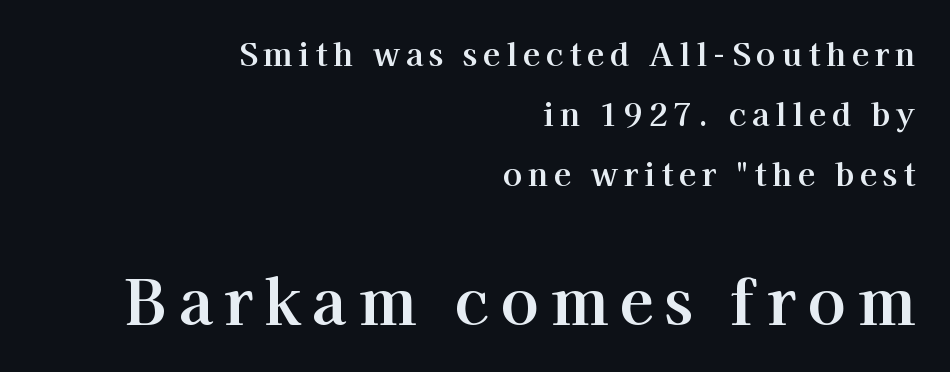
Visually, the bottom section dominates because its glyphs are scaled up. The typography opts for an upright posture over an oblique one. The passage shown is not underscored anywhere. If you drew a ruler down the right edge, every line would touch it. The designer went with a serif here, giving each stem small feet. Varying glyph widths throughout — classic text-font behaviour.
